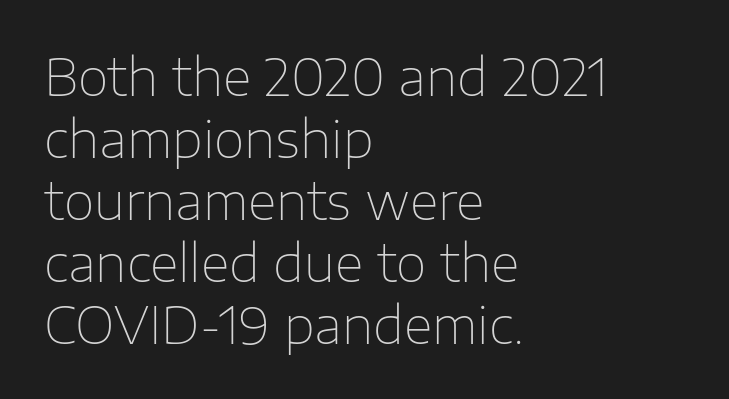
Upright lettering throughout. The letters advance in unequal steps, a hallmark of proportional type. Bold? No — there's no thickening of the strokes. A typesetter would label this face a sans. The lines are quadded left. Nobody touched the tracking dial on this one.
